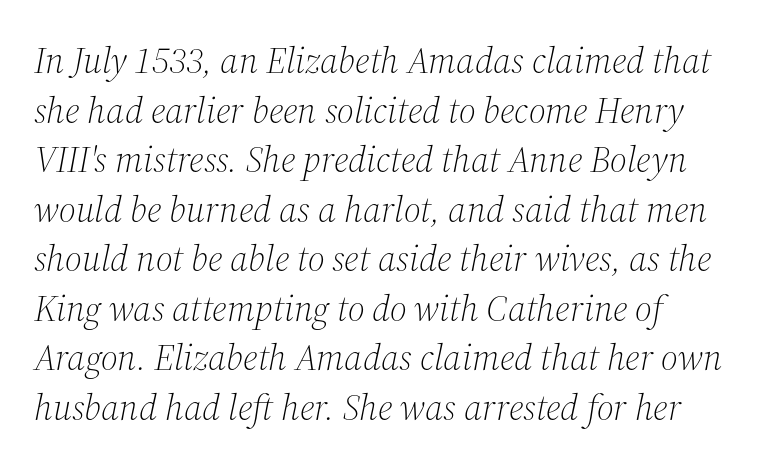
The image shows 37 px light serif type, italic (leaning right); set left-aligned, normal line spacing (1.34x), normal letter spacing, not underlined; medium stroke contrast and a medium x-height.
